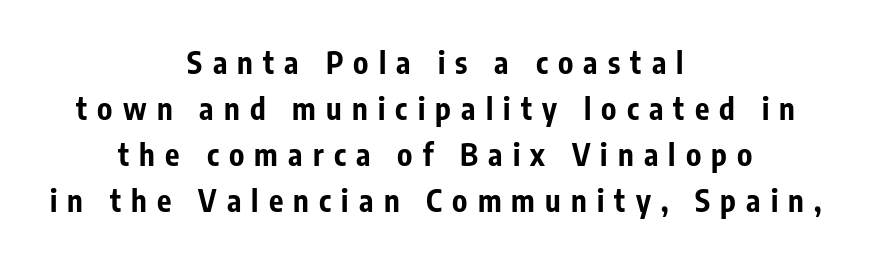
The image shows 30 px bold, condensed sans-serif type, upright; set centered, normal line spacing (1.53x), unusually wide letter spacing (+0.34 em), not underlined; low stroke contrast and a medium x-height.
